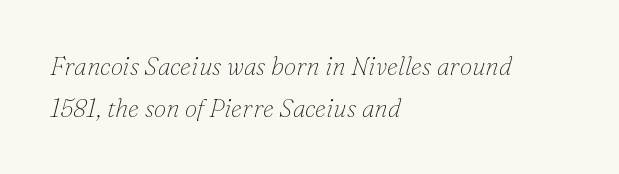
The image shows 25 px text type, italic (leaning right); set left-aligned, normal line spacing (1.67x), normal letter spacing, not underlined.
